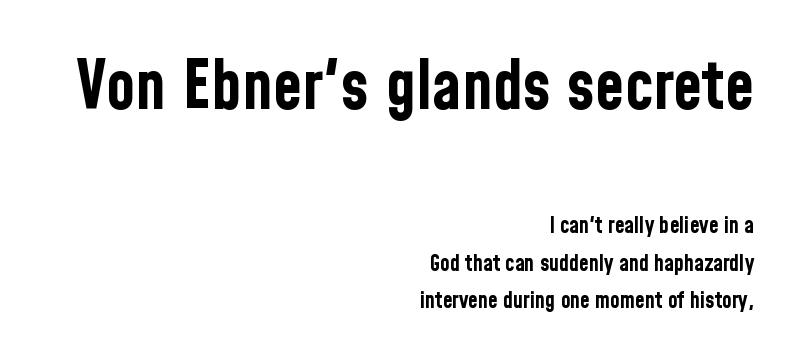
{"serif": "no", "italic": "no", "bold": "yes", "weight": "bold", "width": "condensed", "stroke_contrast": "low", "x_height": "medium", "monospaced": "no", "underline": "no", "align": "right", "line_spacing_ratio": 1.71, "letter_spacing": "normal", "letter_spacing_em": 0.0, "larger_block": "first", "size_ratio": 3.05, "glyph_px": 67}
